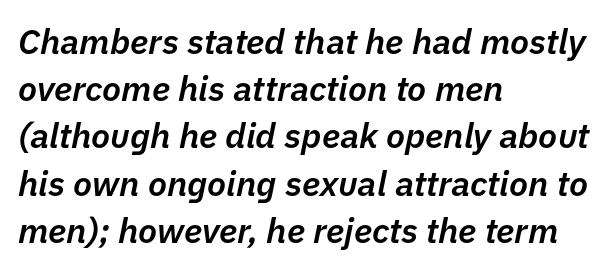
Look at the stroke-to-counter ratio: somewhat heavy, a semibold. Would a proofreader flag this as italicized? Yes. All the whitespace from short lines collects on the right. Looks like regular typesetting: each glyph gets only the width it needs. The space beneath each line is pristine and unruled. These lines sit exactly where default settings would place them.
